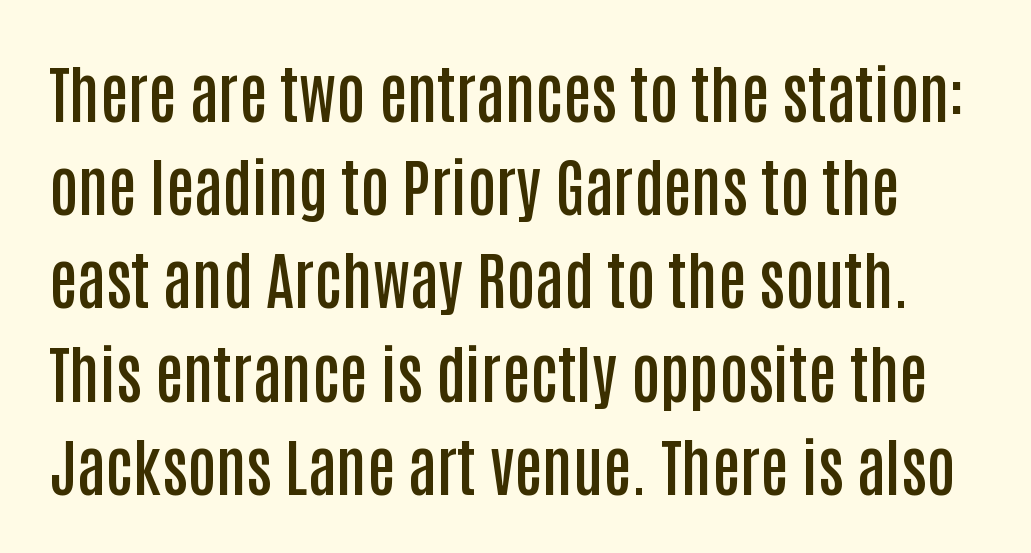
{"serif": "no", "italic": "no", "bold": "semi", "weight": "semibold", "width": "condensed", "stroke_contrast": "low", "x_height": "large", "monospaced": "no", "underline": "no", "line_spacing": "normal", "line_spacing_ratio": 1.48, "letter_spacing": "normal", "letter_spacing_em": 0.0, "glyph_px": 63}
